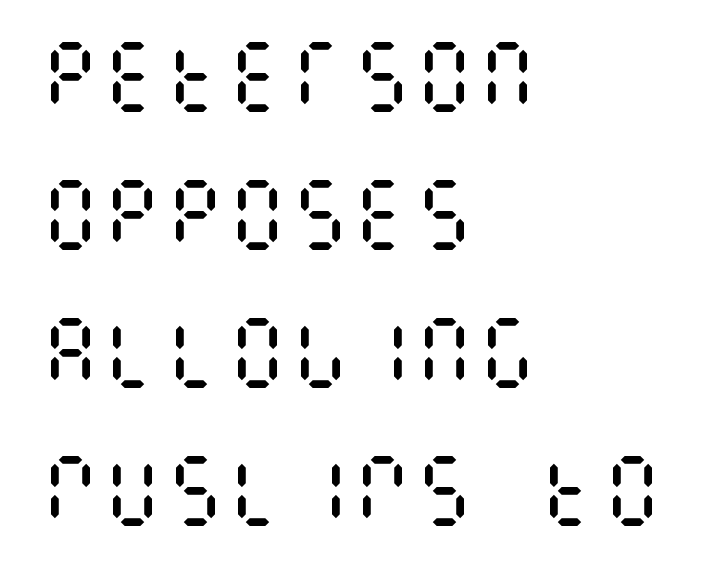
Horizontal alignment here is leftward, the default for most running prose. Unlike italic type, these characters show no tilt at all. A bare baseline throughout the passage. Look at the tracking — it's just the regular setting, nothing added.
